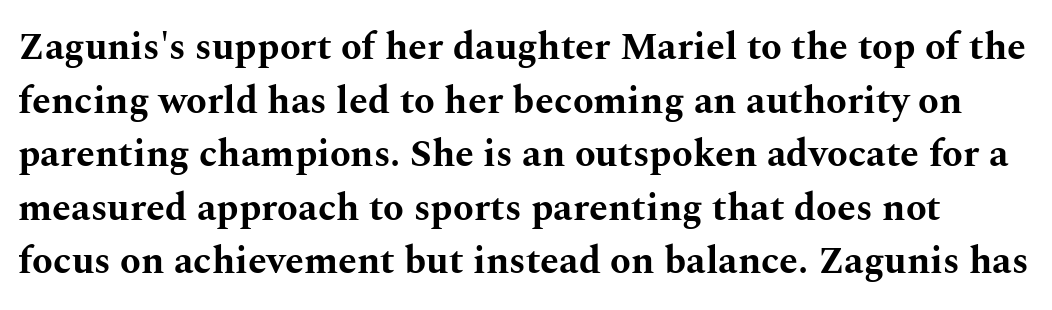
The image shows 38 px bold, wide serif type, upright; set normal line spacing (1.41x), normal letter spacing, not underlined; medium stroke contrast and a medium x-height.
